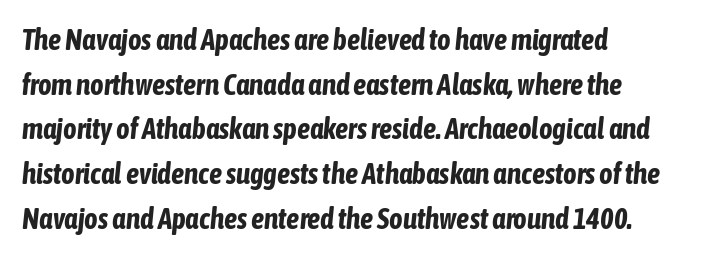
The image shows 29 px bold, condensed type, italic (leaning right); set left-aligned, normal line spacing (1.54x), normal letter spacing, not underlined; low stroke contrast and a medium x-height.
